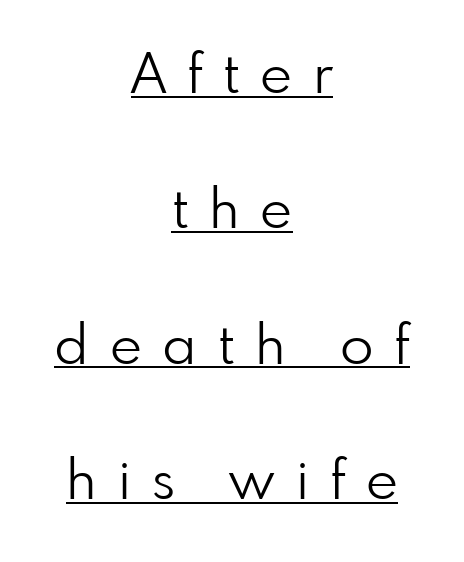
The image shows 55 px light sans-serif type, upright; set centered, loose line spacing (2.46x), unusually wide letter spacing (+0.38 em), underlined; low stroke contrast and a small x-height.
